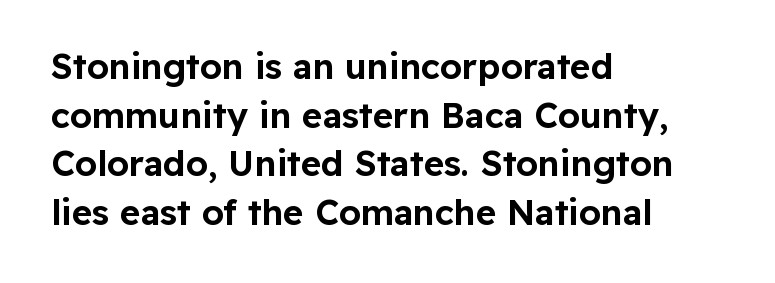
The image shows 35 px sans-serif type, upright; set left-aligned, normal line spacing (1.39x), normal letter spacing, not underlined; low stroke contrast and a medium x-height.
